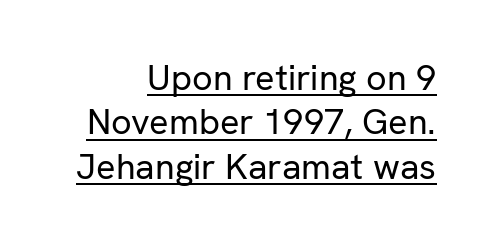
The image shows 36 px regular-weight sans-serif type, upright; set right-aligned, line spacing 1.23x, normal letter spacing, underlined; low stroke contrast and a medium x-height.
